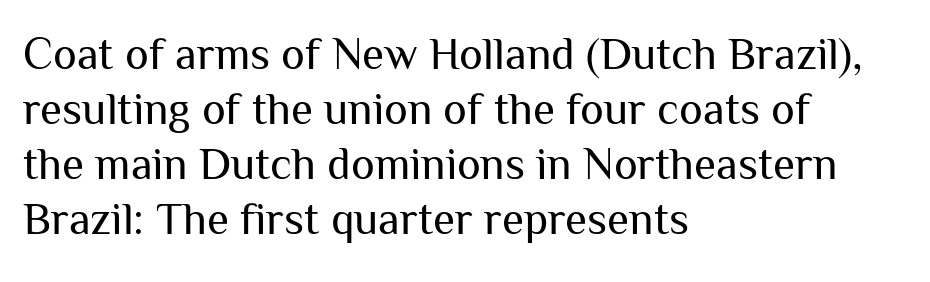
The image shows 45 px regular-weight sans-serif type, upright; set left-aligned, line spacing 1.22x, normal letter spacing, not underlined; medium stroke contrast and a medium x-height.
